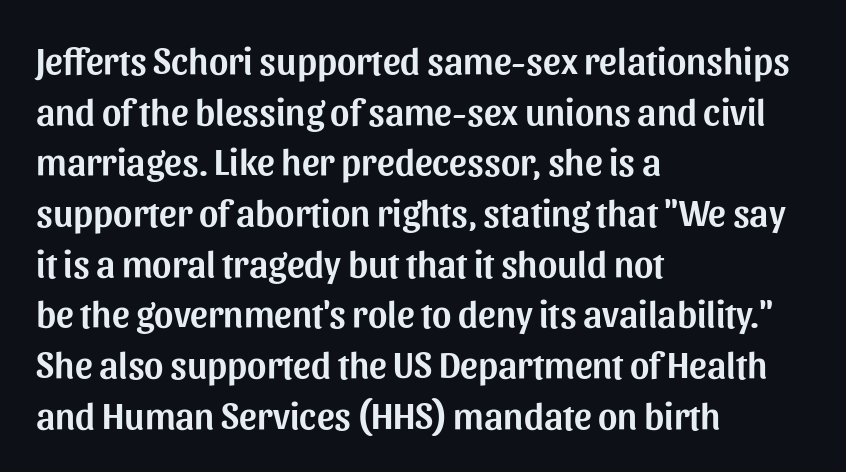
These lines were composed using upright roman letters. What kind of face is this? One without serifs — a sans. These lines are set flush left with a ragged right edge. Whoever set this chose a conventional vertical rhythm. Is the letter spacing exaggerated? No — it looks like the ordinary default. The passage shown is typed in a proportional face where columns would drift.
